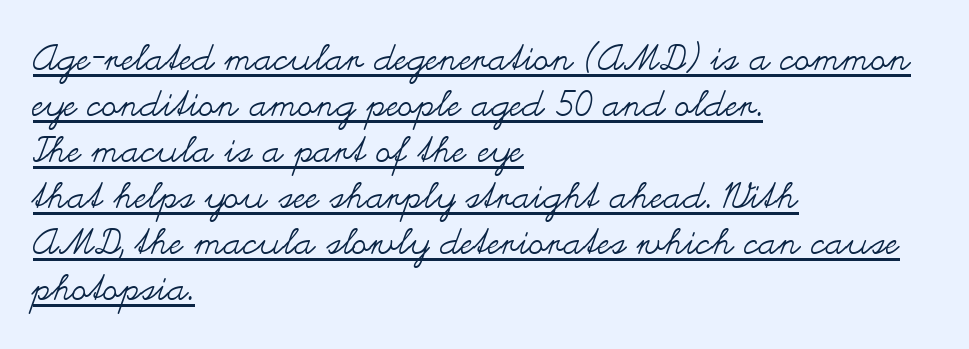
{"bold": "no", "weight": "regular", "width": "wide", "stroke_contrast": "medium", "x_height": "small", "monospaced": "no", "underline": "yes", "align": "left", "line_spacing": "normal", "line_spacing_ratio": 1.28, "letter_spacing": "normal", "letter_spacing_em": 0.0, "glyph_px": 36}
